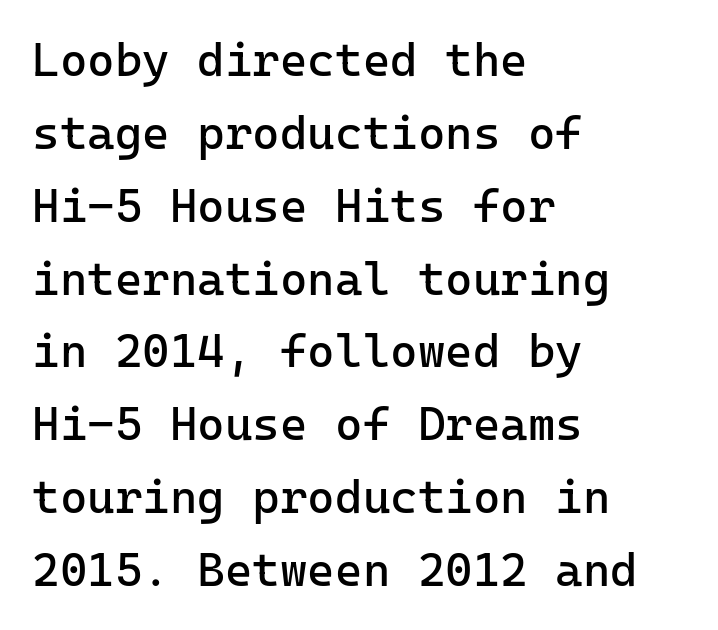
The image shows 47 px regular-weight sans-serif type, upright, monospaced; set left-aligned, normal line spacing (1.55x), normal letter spacing, not underlined; low stroke contrast and a medium x-height.
